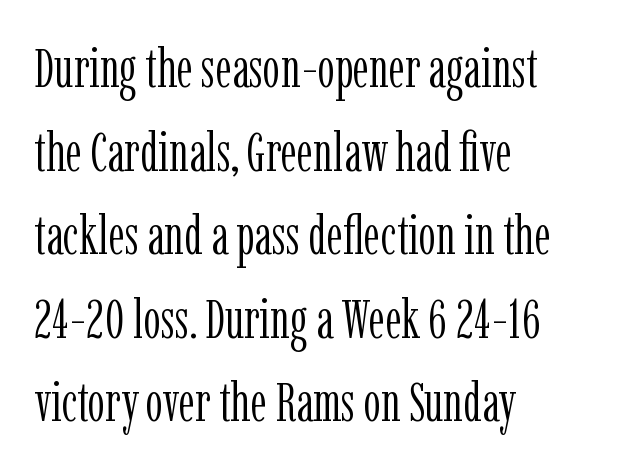
Q: Is the text bold? A: No.
Q: Is the text italic (slanted)? A: No, it is upright.
Q: Is the typeface a serif or a sans-serif typeface? A: Serif.
Q: Is the text underlined? A: No.
Q: How is the paragraph aligned? A: Left-aligned.
Q: Is the spacing between letters normal or unusually wide? A: Normal.
Q: Is the spacing between lines tight, normal or loose? A: Normal.
Q: Width (condensed, normal, or wide)? A: Condensed.
Q: Stroke contrast? A: Low.
Q: x-height? A: Medium.
Q: Monospaced? A: No.
